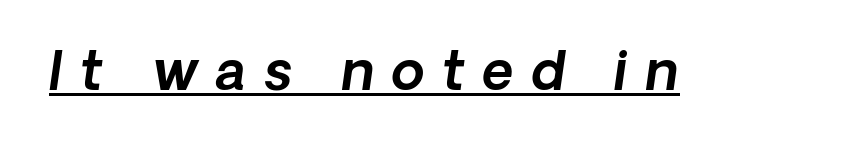
The image shows 54 px text type, italic (leaning right); set unusually wide letter spacing (+0.33 em), underlined; a medium x-height.
